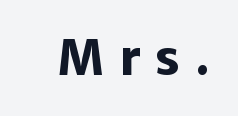
The image shows 47 px heavy sans-serif type, upright; set unusually wide letter spacing (+0.32 em), not underlined; low stroke contrast and a medium x-height.
